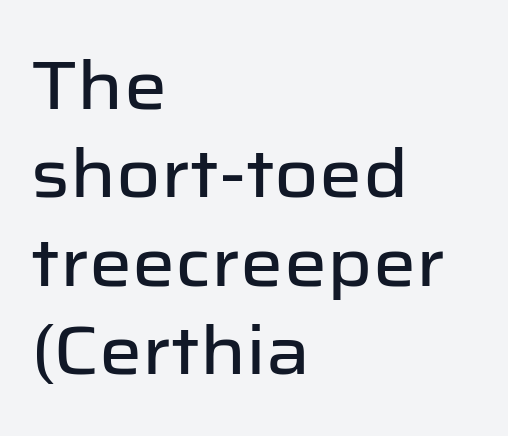
{"serif": "no", "italic": "no", "width": "normal", "stroke_contrast": "low", "x_height": "medium", "monospaced": "no", "underline": "no", "align": "left", "line_spacing": "normal", "line_spacing_ratio": 1.3, "letter_spacing": "normal", "letter_spacing_em": 0.0, "glyph_px": 68}
